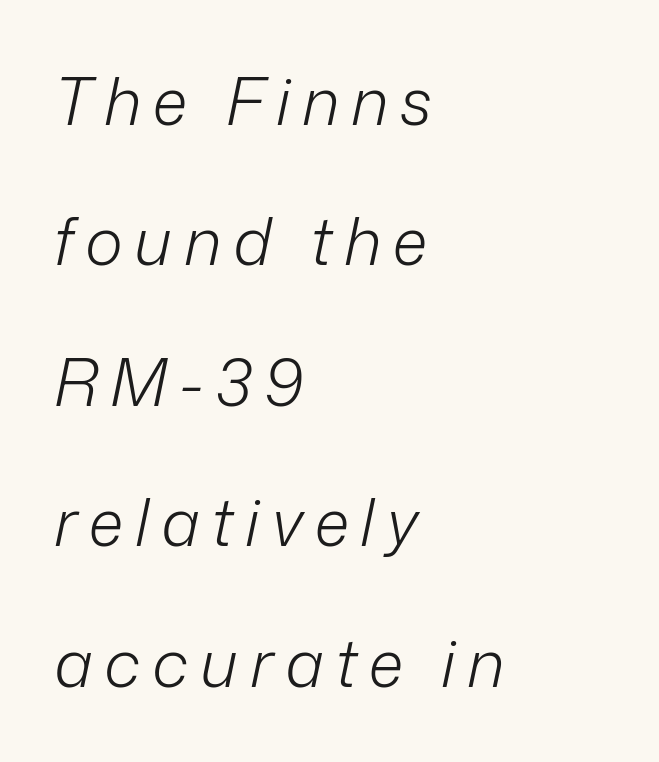
The string is rendered with underlining switched off. You can tell it's italic because the verticals aren't actually vertical. Where is the straight margin? On the left. Vertical spacing — loose. Weight: in the light-to-regular range.
